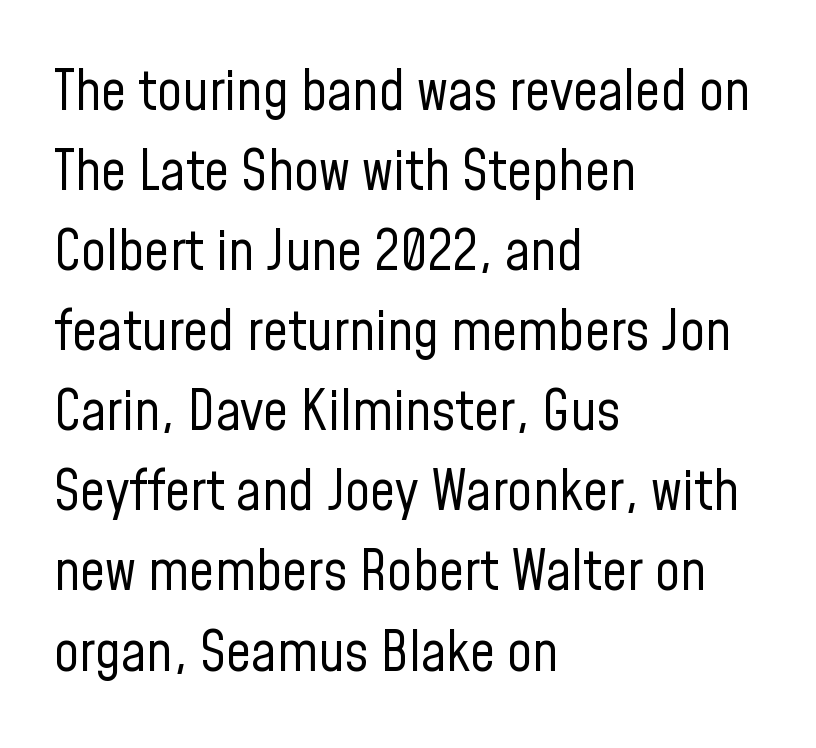
Q: Is the text bold? A: No.
Q: Is the text italic (slanted)? A: No, it is upright.
Q: Is the typeface a serif or a sans-serif typeface? A: Sans-serif.
Q: Is the text underlined? A: No.
Q: How is the paragraph aligned? A: Left-aligned.
Q: Is the spacing between letters normal or unusually wide? A: Normal.
Q: Is the spacing between lines tight, normal or loose? A: Normal.
Q: Width (condensed, normal, or wide)? A: Condensed.
Q: Stroke contrast? A: Low.
Q: x-height? A: Medium.
Q: Monospaced? A: No.
